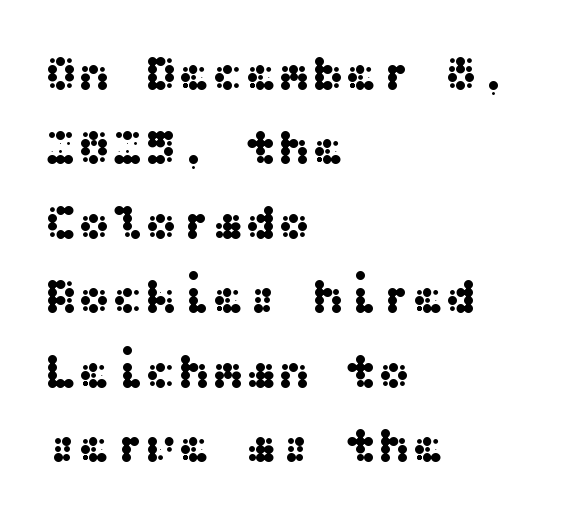
The image shows 50 px wide sans-serif type, upright; set left-aligned, normal line spacing (1.49x), normal letter spacing, not underlined; medium stroke contrast and a medium x-height.
